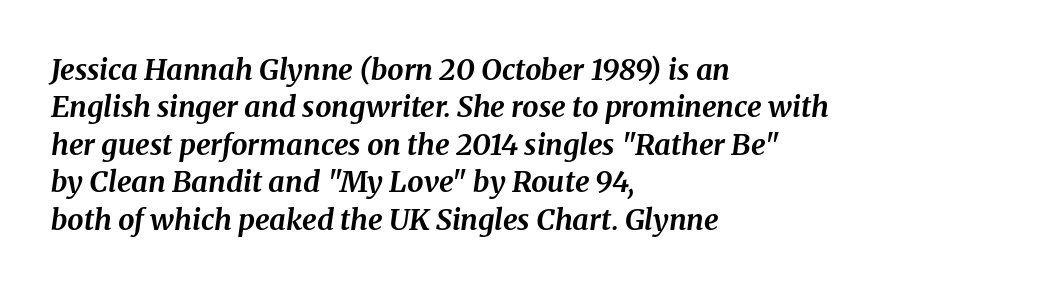
The image shows 29 px bold serif type, italic (leaning right); set left-aligned, normal line spacing (1.29x), normal letter spacing, not underlined; medium stroke contrast and a medium x-height.
